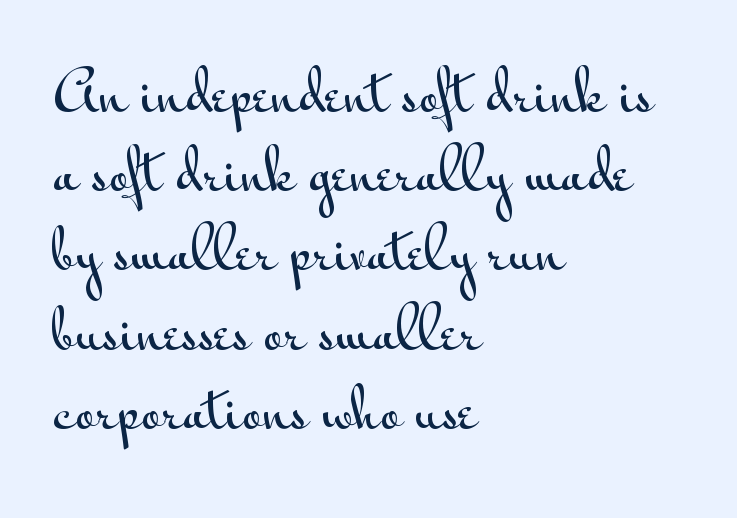
Q: Is the text italic (slanted)? A: Yes.
Q: Is the typeface a serif or a sans-serif typeface? A: Sans-serif.
Q: Is the text underlined? A: No.
Q: How is the paragraph aligned? A: Left-aligned.
Q: Is the spacing between letters normal or unusually wide? A: Normal.
Q: Is the spacing between lines tight, normal or loose? A: Normal.
Q: Width (condensed, normal, or wide)? A: Wide.
Q: Stroke contrast? A: Medium.
Q: x-height? A: Small.
Q: Monospaced? A: No.
